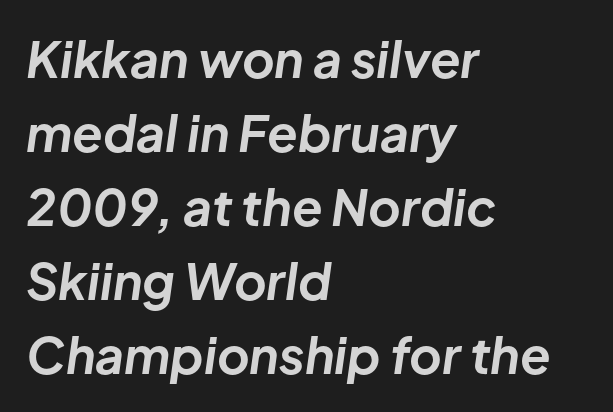
The image shows 50 px bold type, italic (leaning right); set left-aligned, normal line spacing (1.48x), normal letter spacing, not underlined; low stroke contrast and a medium x-height.
